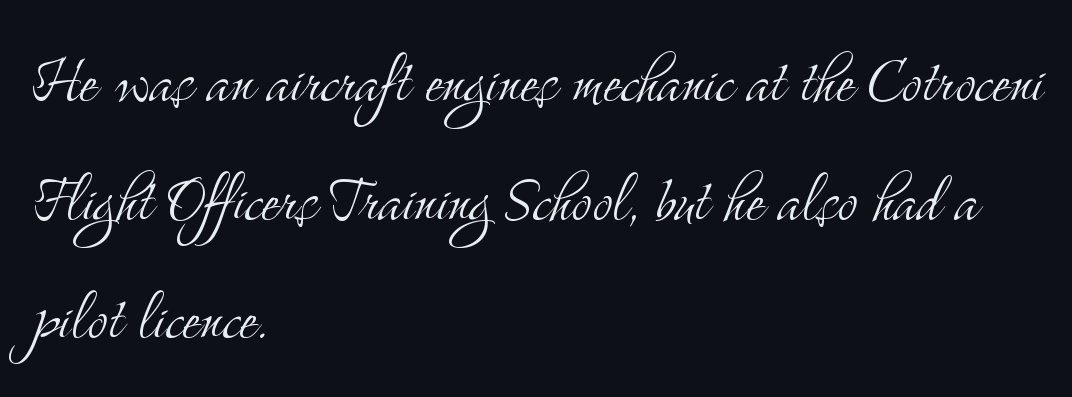
{"serif": "yes", "bold": "no", "weight": "light", "width": "condensed", "stroke_contrast": "medium", "x_height": "small", "monospaced": "no", "underline": "no", "align": "left", "line_spacing": "normal", "line_spacing_ratio": 1.56, "letter_spacing": "normal", "letter_spacing_em": 0.0, "glyph_px": 76}
